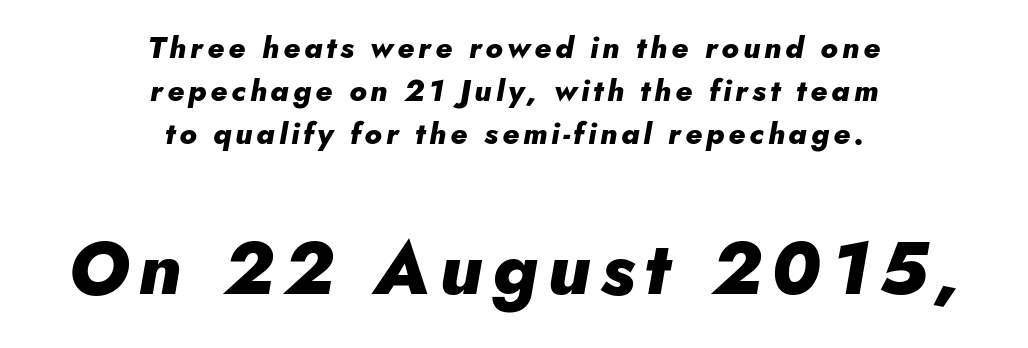
{"italic": "yes", "lean": "right", "slant_degrees": 10, "bold": "yes", "weight": "heavy", "width": "normal", "stroke_contrast": "low", "x_height": "small", "monospaced": "no", "underline": "no", "align": "center", "line_spacing": "normal", "line_spacing_ratio": 1.43, "larger_block": "second", "size_ratio": 2.5, "glyph_px": 75}
